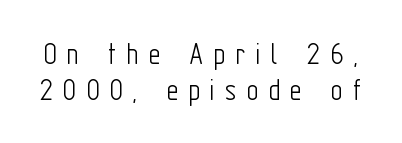
Q: Is the text bold? A: No.
Q: Is the text italic (slanted)? A: No, it is upright.
Q: Is the typeface a serif or a sans-serif typeface? A: Sans-serif.
Q: Is the text underlined? A: No.
Q: Is the spacing between letters normal or unusually wide? A: Unusually wide.
Q: Is the spacing between lines tight, normal or loose? A: Tight.
Q: Width (condensed, normal, or wide)? A: Condensed.
Q: Stroke contrast? A: Low.
Q: x-height? A: Medium.
Q: Monospaced? A: No.
